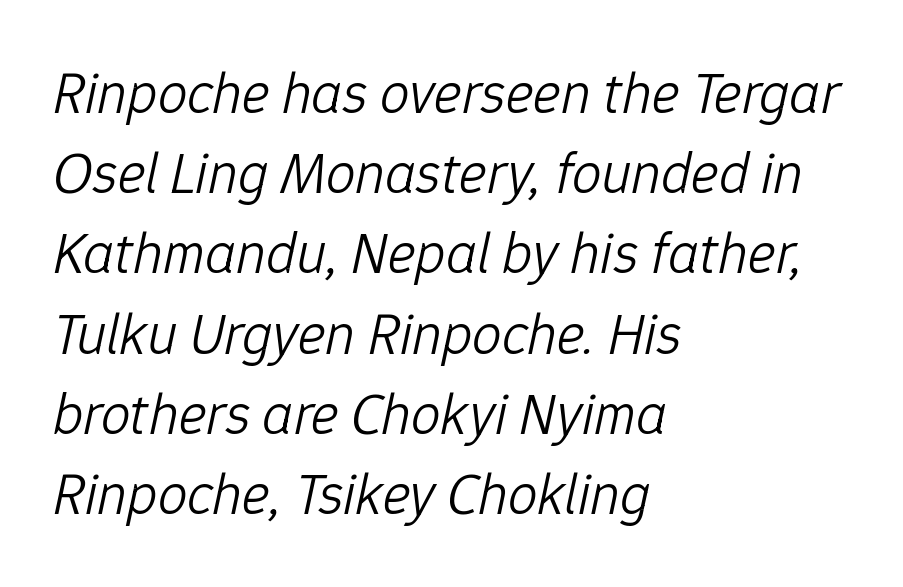
The image shows 59 px light type, italic (leaning right); set left-aligned, normal line spacing (1.36x), normal letter spacing, not underlined; low stroke contrast and a medium x-height.
